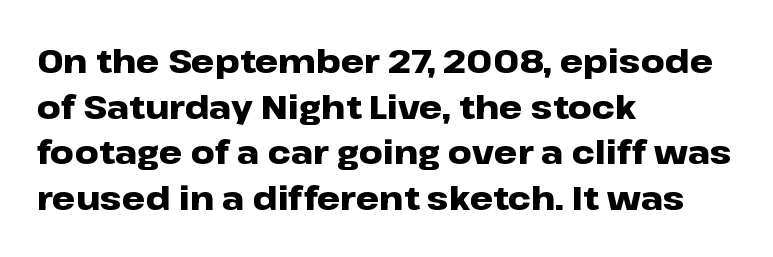
The image shows 33 px heavy, wide sans-serif type, upright; set left-aligned, normal line spacing (1.38x), normal letter spacing, not underlined; low stroke contrast and a medium x-height.
